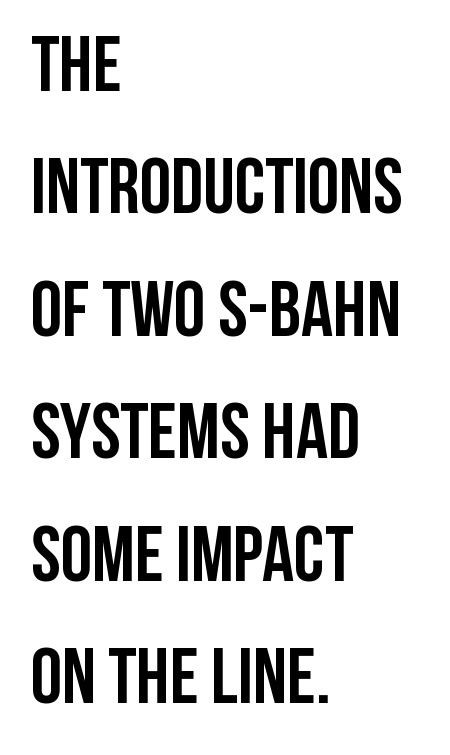
Each glyph is drawn with heavy, bold strokes. Note: no serifs on the glyphs. In CSS terms this would be text-align: left. Line spacing here is normal. The gaps between neighbouring characters are ordinary and unremarkable.
